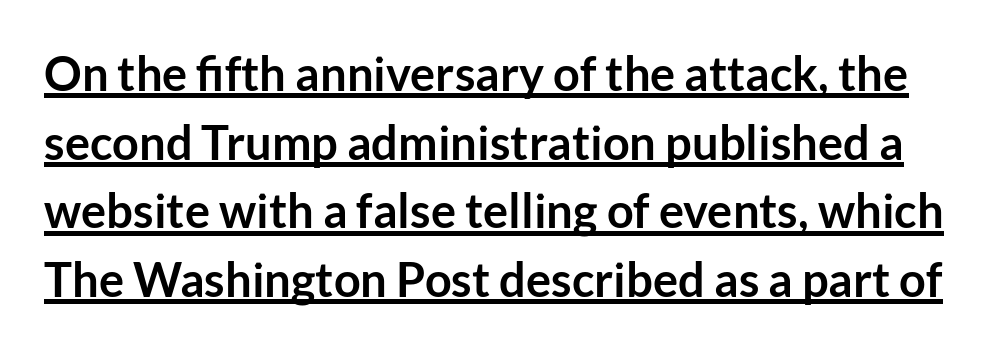
Like a heading marked for emphasis, these lines bear an underscore. The passage shown stacks its lines at a standard gap. Nope, not italic — everything's standing straight. These lines carry a lot of weight — the face is fully bold.
